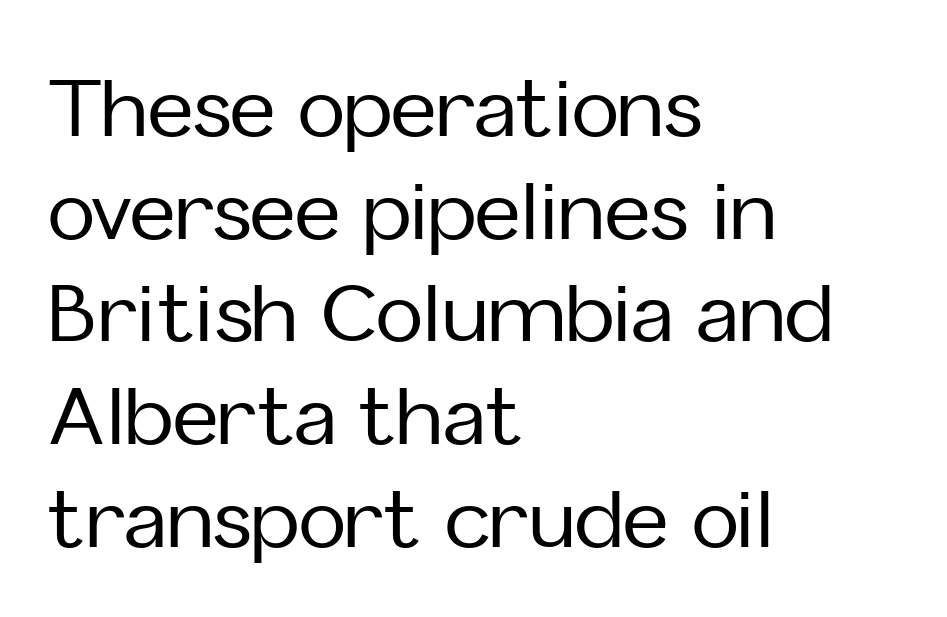
The image shows 79 px sans-serif type, upright; set left-aligned, normal line spacing (1.3x), normal letter spacing, not underlined; low stroke contrast and a medium x-height.
